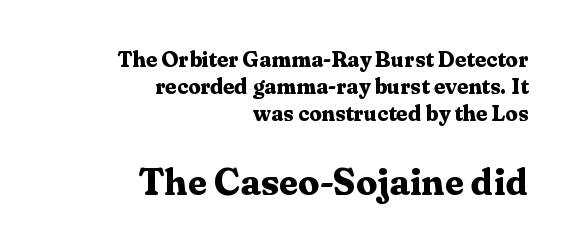
Q: Is the text bold? A: Yes.
Q: Is the text italic (slanted)? A: No, it is upright.
Q: Is the typeface a serif or a sans-serif typeface? A: Serif.
Q: Is the text underlined? A: No.
Q: How is the paragraph aligned? A: Right-aligned.
Q: Is the spacing between letters normal or unusually wide? A: Normal.
Q: Which block of text is set in a larger size, the first (top) or the second (bottom)? A: The second (bottom) one.
Q: Width (condensed, normal, or wide)? A: Normal.
Q: Stroke contrast? A: Medium.
Q: x-height? A: Medium.
Q: Monospaced? A: No.
